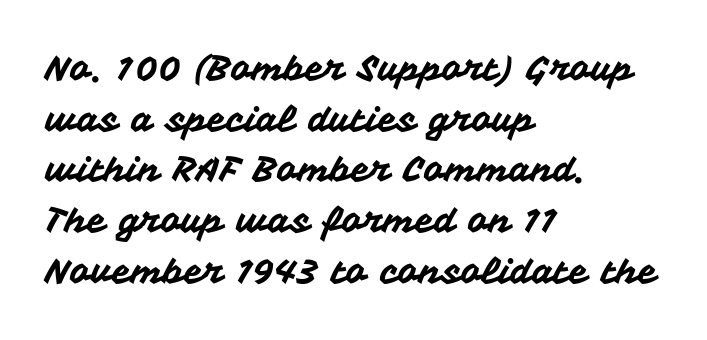
Q: Is the text italic (slanted)? A: Yes.
Q: Is the typeface a serif or a sans-serif typeface? A: Sans-serif.
Q: Is the text underlined? A: No.
Q: How is the paragraph aligned? A: Left-aligned.
Q: Is the spacing between letters normal or unusually wide? A: Normal.
Q: Is the spacing between lines tight, normal or loose? A: Normal.
Q: Width (condensed, normal, or wide)? A: Normal.
Q: Stroke contrast? A: Medium.
Q: x-height? A: Medium.
Q: Monospaced? A: No.
